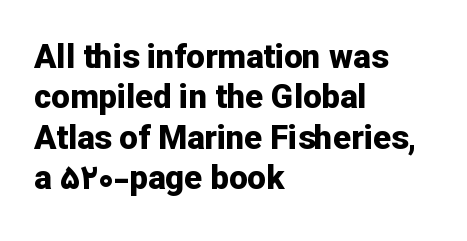
Q: Is the text bold? A: Yes.
Q: Is the text italic (slanted)? A: No, it is upright.
Q: Is the typeface a serif or a sans-serif typeface? A: Sans-serif.
Q: Is the text underlined? A: No.
Q: How is the paragraph aligned? A: Left-aligned.
Q: Is the spacing between letters normal or unusually wide? A: Normal.
Q: Width (condensed, normal, or wide)? A: Normal.
Q: Stroke contrast? A: Low.
Q: x-height? A: Medium.
Q: Monospaced? A: No.
